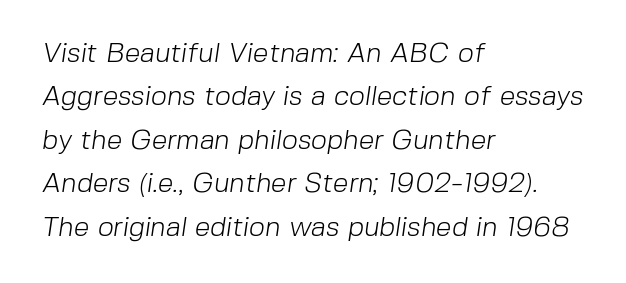
The image shows 28 px light sans-serif type; set left-aligned, normal line spacing (1.55x), normal letter spacing, not underlined; low stroke contrast and a medium x-height.
